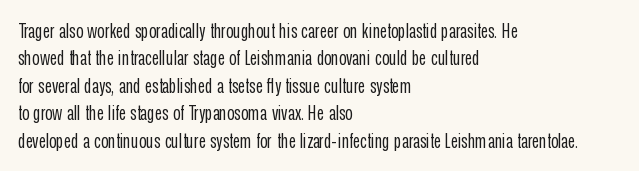
The image shows 20 px text type, upright; set left-aligned, normal line spacing (1.37x), normal letter spacing, not underlined.
